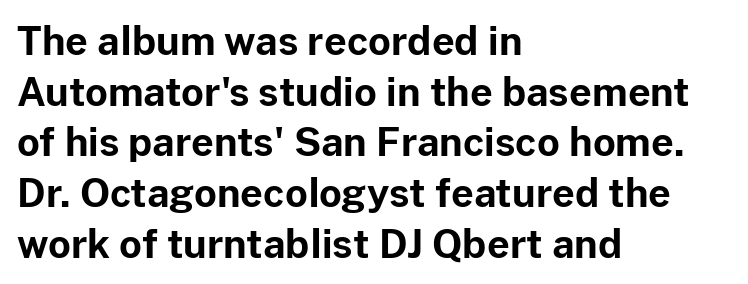
Q: Is the text bold? A: Yes.
Q: Is the text italic (slanted)? A: No, it is upright.
Q: Is the typeface a serif or a sans-serif typeface? A: Sans-serif.
Q: Is the text underlined? A: No.
Q: How is the paragraph aligned? A: Left-aligned.
Q: Is the spacing between letters normal or unusually wide? A: Normal.
Q: Is the spacing between lines tight, normal or loose? A: Normal.
Q: Width (condensed, normal, or wide)? A: Normal.
Q: Stroke contrast? A: Low.
Q: x-height? A: Medium.
Q: Monospaced? A: No.
